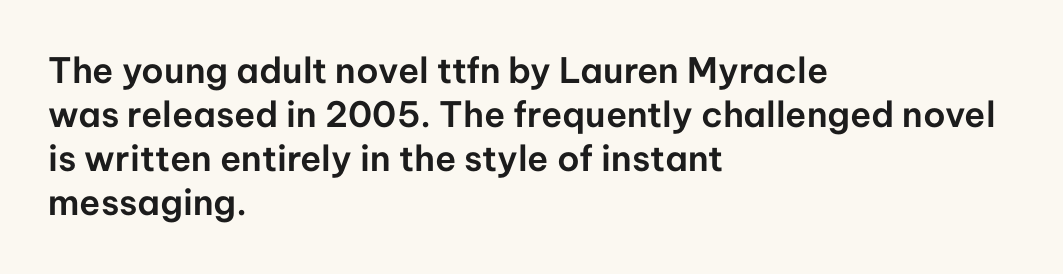
A sans-serif font was chosen for this passage. Unlike italic type, these characters show no tilt at all. Glance below the letters and you will spot only blank space. Compared with typical body copy, the letter spacing here is the same. The lines sit at an ordinary, default distance from one another. Do the characters align in a grid? No, the font is proportional.
